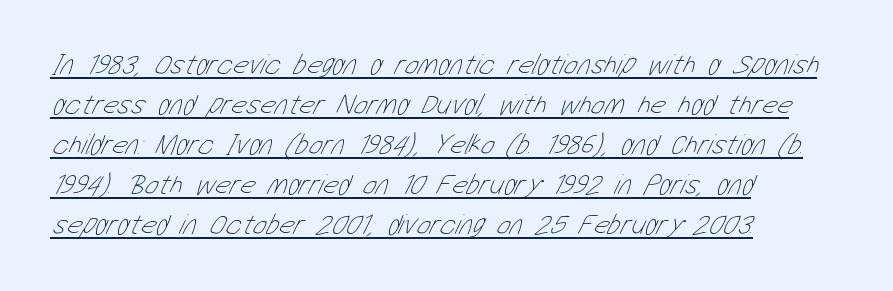
The image shows 29 px thin, condensed type; set left-aligned, normal line spacing (1.38x), normal letter spacing, underlined; low stroke contrast and a medium x-height.
